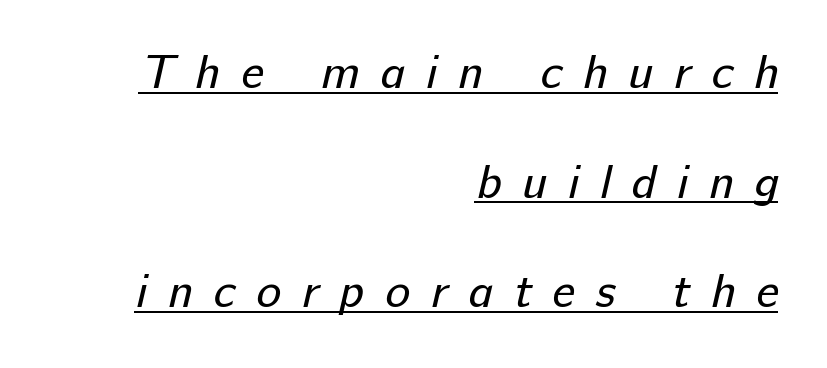
{"serif": "no", "bold": "no", "weight": "regular", "width": "normal", "stroke_contrast": "low", "x_height": "medium", "monospaced": "no", "underline": "yes", "align": "right", "line_spacing": "loose", "line_spacing_ratio": 2.33, "letter_spacing": "wide", "letter_spacing_em": 0.44, "glyph_px": 47}
